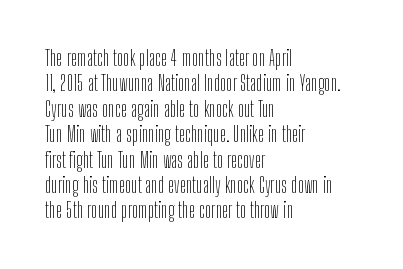
Q: Is the text bold? A: No.
Q: Is the text italic (slanted)? A: No, it is upright.
Q: Is the text underlined? A: No.
Q: How is the paragraph aligned? A: Left-aligned.
Q: Is the spacing between letters normal or unusually wide? A: Normal.
